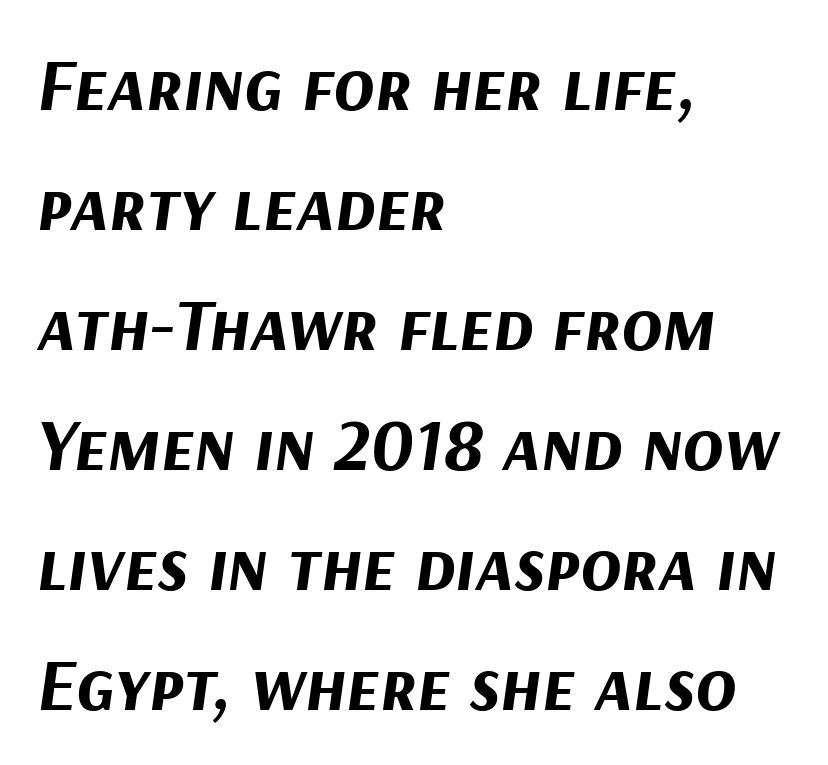
The horizontal fit of the characters is conventional and even. Check under the words: just untouched page. Horizontal alignment here is leftward, the default for most running prose. You'd pick this weight for a headline — it's a proper bold.
